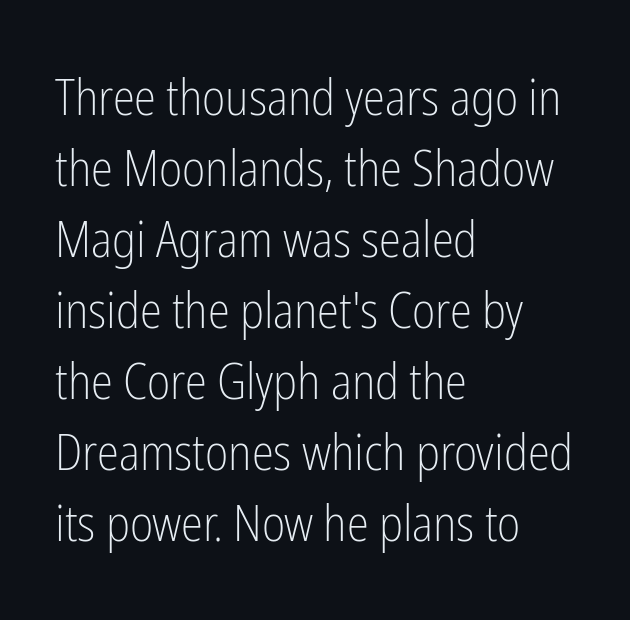
To sum up the face: it is a sans, with no serifs. Italic? Not at all — the glyphs are vertical. Summary of weight: not heavy and not bold. Honestly, the letter spacing is just normal — you wouldn't notice it. Quick note: underline off.
